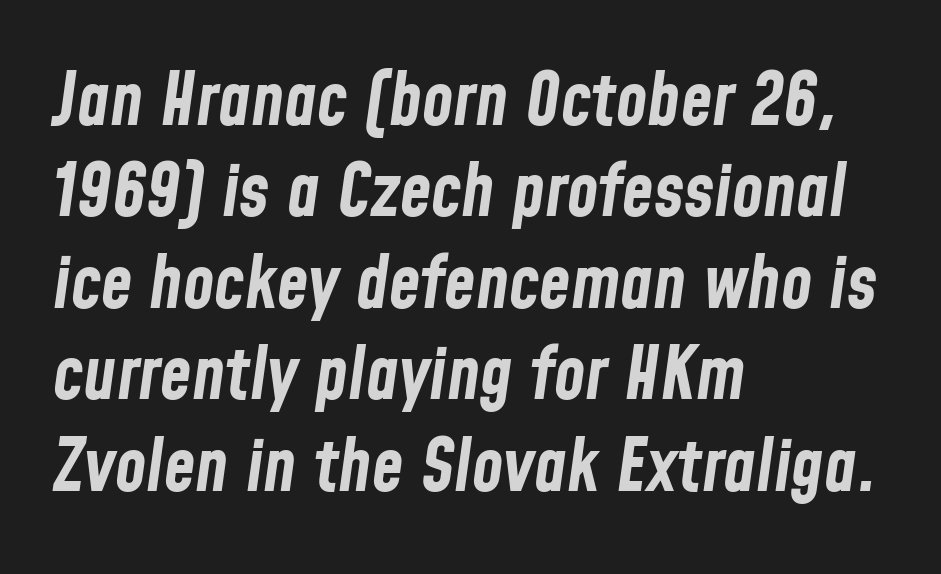
Notice how the passage keeps a crisp vertical edge on the left only. The typography opts for an oblique posture over an upright one. Students, observe: this is what conventionally led text looks like. These words are printed bold, with thick strokes throughout.
